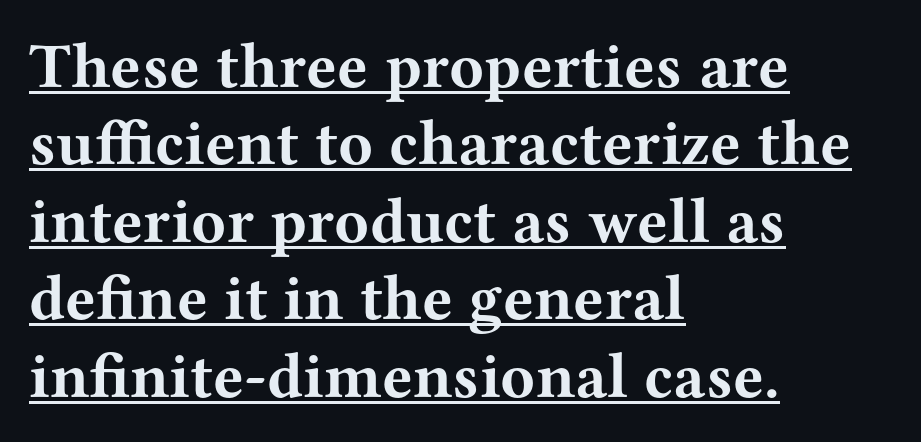
{"serif": "yes", "italic": "no", "bold": "yes", "weight": "bold", "width": "wide", "stroke_contrast": "medium", "x_height": "medium", "monospaced": "no", "underline": "yes", "align": "left", "line_spacing_ratio": 1.21, "letter_spacing": "normal", "letter_spacing_em": 0.0, "glyph_px": 64}
